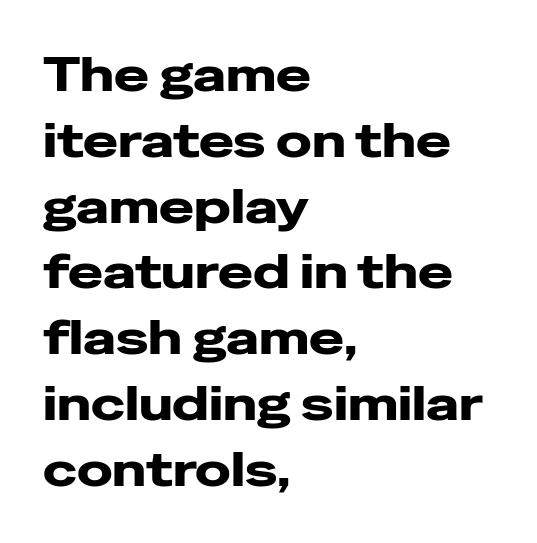
Underlining? Definitely not there. Nobody touched the tracking dial on this one. Do the characters align in a grid? No, the font is proportional. Left-aligned paragraph, ragged on the right. The line-height multiplier appears to be the usual default. The font family rendered here belongs to the sans-serif group.
